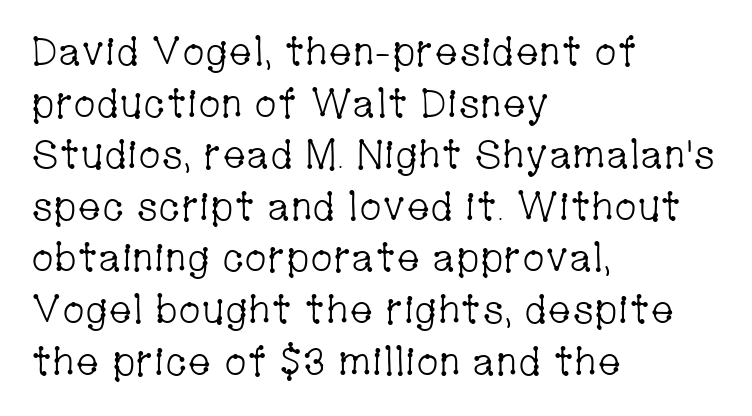
The passage shown stacks its lines at a standard gap. Each word holds together tightly as a unit, with standard inter-letter gaps. The face used here is proportionally spaced, like ordinary book or web type. Has an underline been added? It has not.
